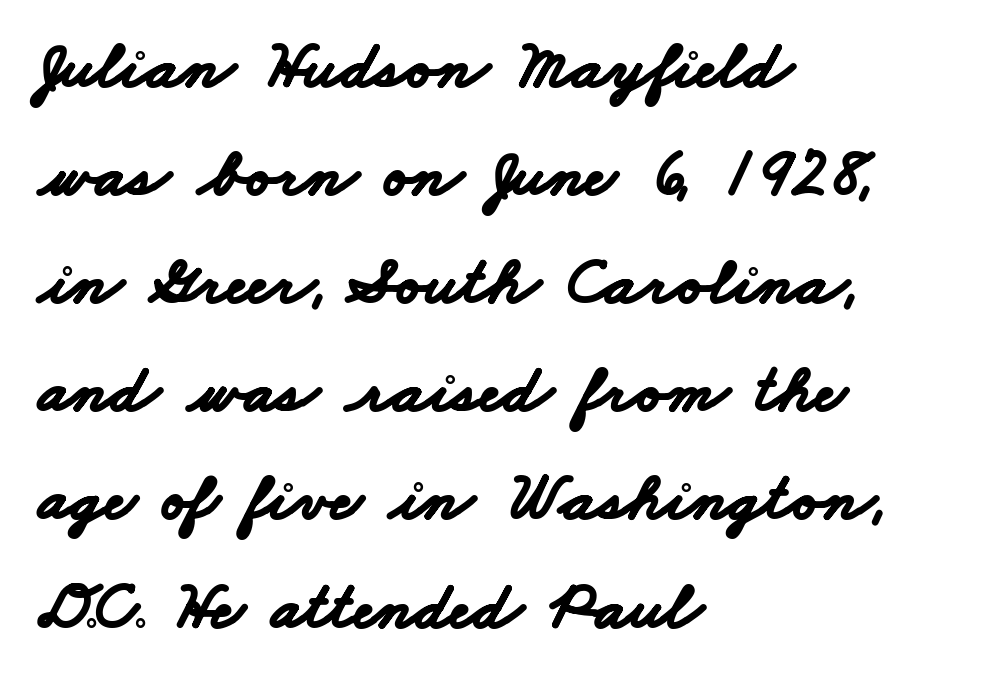
{"serif": "no", "bold": "yes", "weight": "bold", "width": "wide", "stroke_contrast": "low", "x_height": "small", "monospaced": "no", "underline": "no", "align": "left", "line_spacing": "normal", "line_spacing_ratio": 1.59, "letter_spacing": "normal", "letter_spacing_em": 0.0, "glyph_px": 68}
